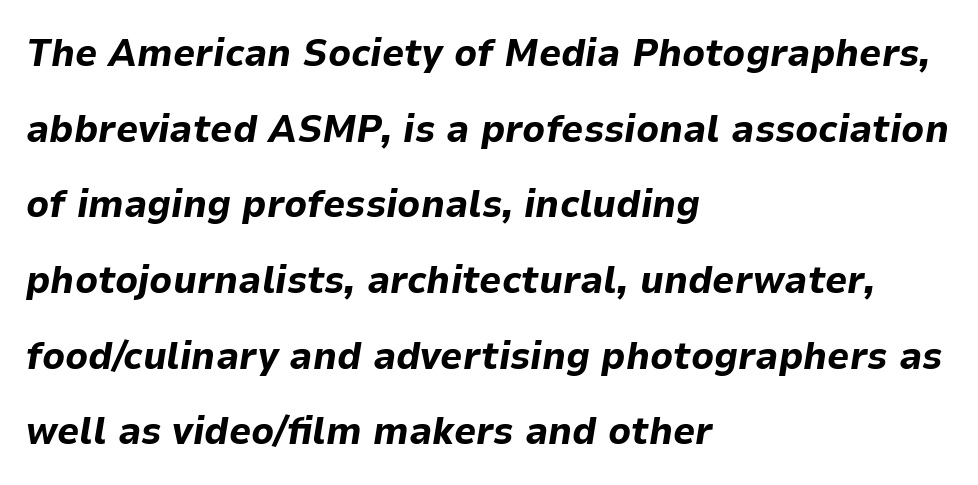
Q: Is the text bold? A: Yes.
Q: Is the text italic (slanted)? A: Yes, it leans right by about 9 degrees.
Q: Is the text underlined? A: No.
Q: How is the paragraph aligned? A: Left-aligned.
Q: Is the spacing between letters normal or unusually wide? A: Normal.
Q: Is the spacing between lines tight, normal or loose? A: Loose.
Q: Width (condensed, normal, or wide)? A: Normal.
Q: Stroke contrast? A: Low.
Q: x-height? A: Medium.
Q: Monospaced? A: No.
